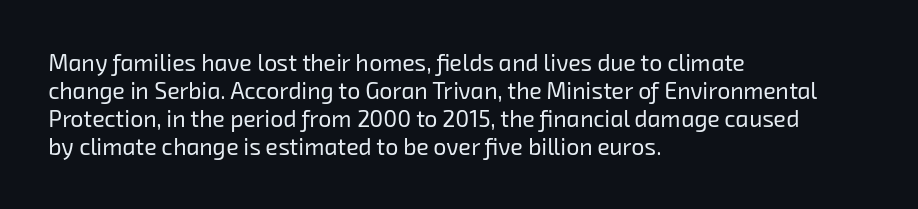
The image shows 23 px text type; set left-aligned, line spacing 1.22x, normal letter spacing, not underlined.
